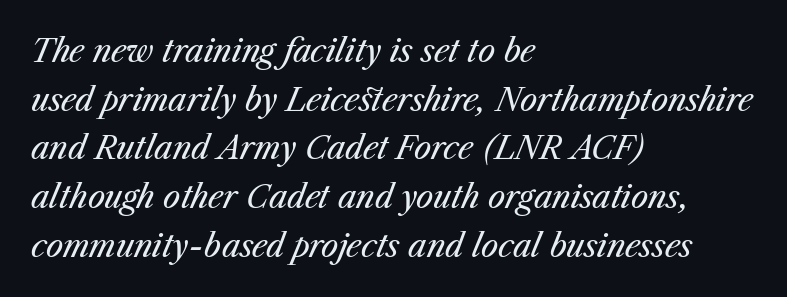
{"italic": "yes", "lean": "right", "slant_degrees": 23, "bold": "no", "weight": "regular", "width": "normal", "stroke_contrast": "medium", "x_height": "medium", "monospaced": "no", "underline": "no", "align": "left", "line_spacing": "normal", "line_spacing_ratio": 1.57, "letter_spacing": "normal", "letter_spacing_em": 0.0, "glyph_px": 31}
